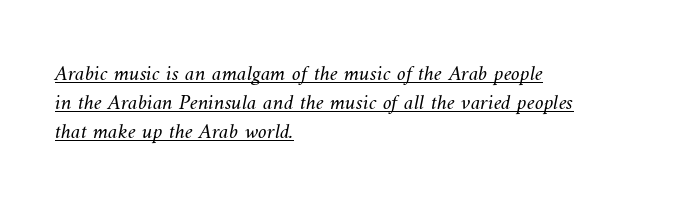
Notice how descenders clear the ascenders below comfortably — that's standard leading. The typeface has the unassuming heft of standard copy or less. Compared with typical body copy, the letter spacing here is the same. Teacher's note: observe the even left margin — that is flush-left alignment. Is there an underline? Yes — a line sits under the letters.
